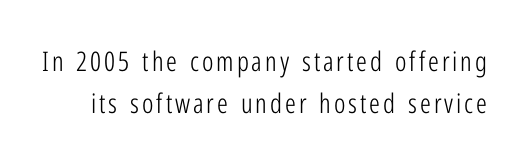
The image shows 27 px text type, upright; set normal line spacing (1.54x), not underlined.
